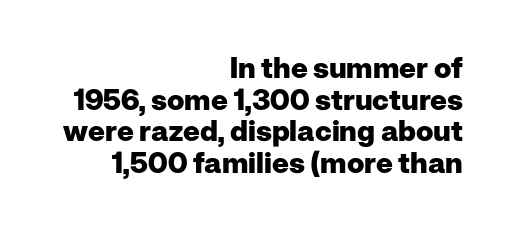
Does the weight exceed regular? Yes, all the way to bold. Is this a fixed-width face? No — the glyphs have proportional, varying widths. These lines keep a tight, regular rhythm from letter to letter. A roman cut, with each character standing at attention. In terms of leading, this rendering errs on the cramped side. Words float on clear page, feet unadorned.
